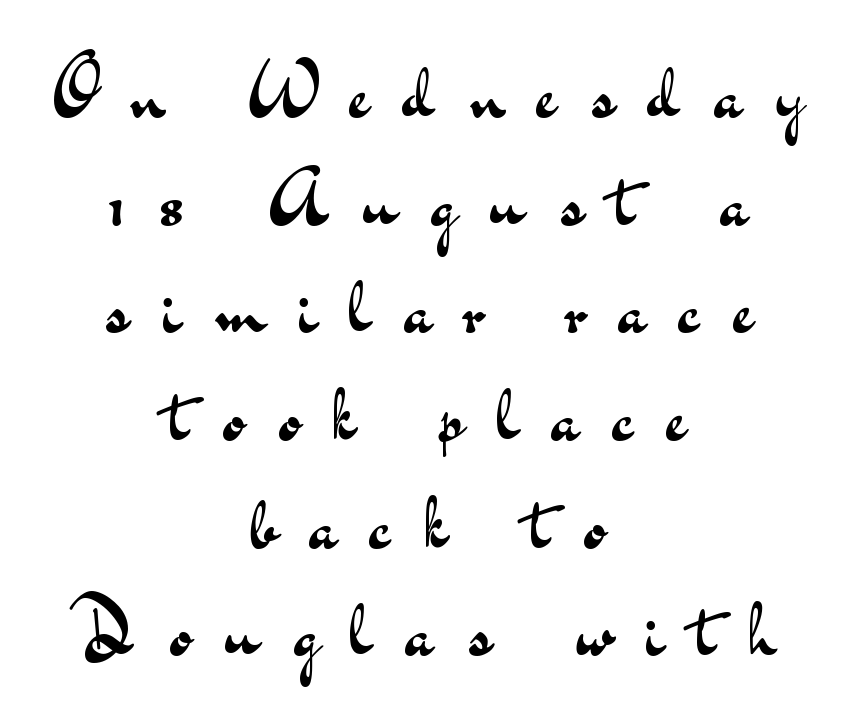
The image shows 78 px regular-weight, wide sans-serif type; set centered, normal line spacing (1.38x), unusually wide letter spacing (+0.43 em), not underlined; medium stroke contrast and a small x-height.
